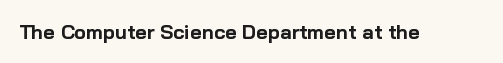
Q: Is the text bold? A: Yes.
Q: Is the text italic (slanted)? A: No, it is upright.
Q: Is the text underlined? A: No.
Q: Is the spacing between letters normal or unusually wide? A: Normal.
